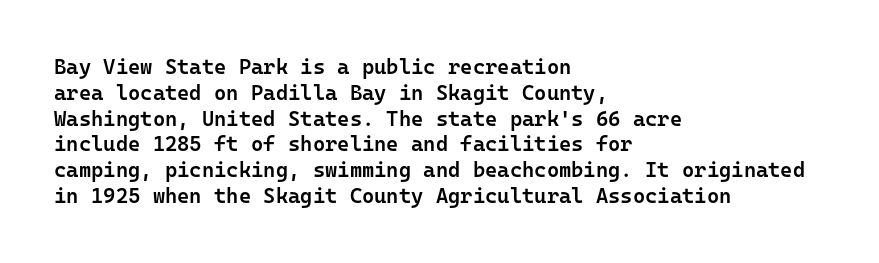
{"italic": "no", "bold": "semi", "underline": "no", "align": "left", "line_spacing_ratio": 1.23, "letter_spacing": "normal", "letter_spacing_em": 0.0, "glyph_px": 21}
